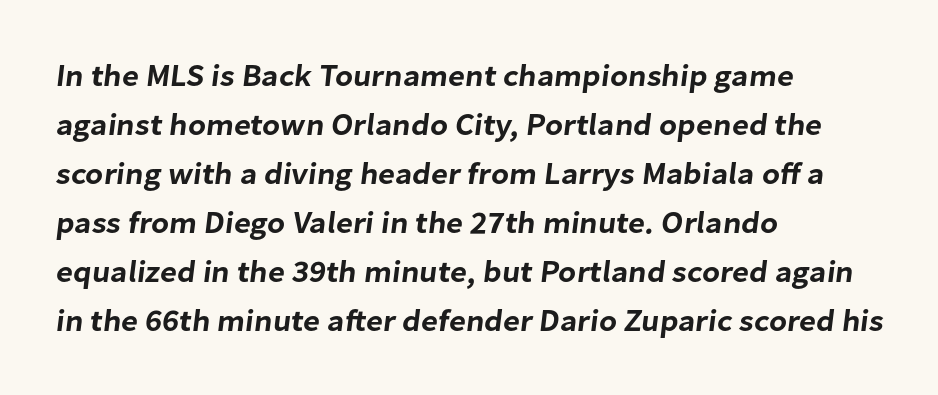
{"serif": "no", "width": "normal", "stroke_contrast": "low", "x_height": "medium", "monospaced": "no", "underline": "no", "align": "left", "line_spacing": "normal", "line_spacing_ratio": 1.58, "letter_spacing": "normal", "letter_spacing_em": 0.0, "glyph_px": 31}
